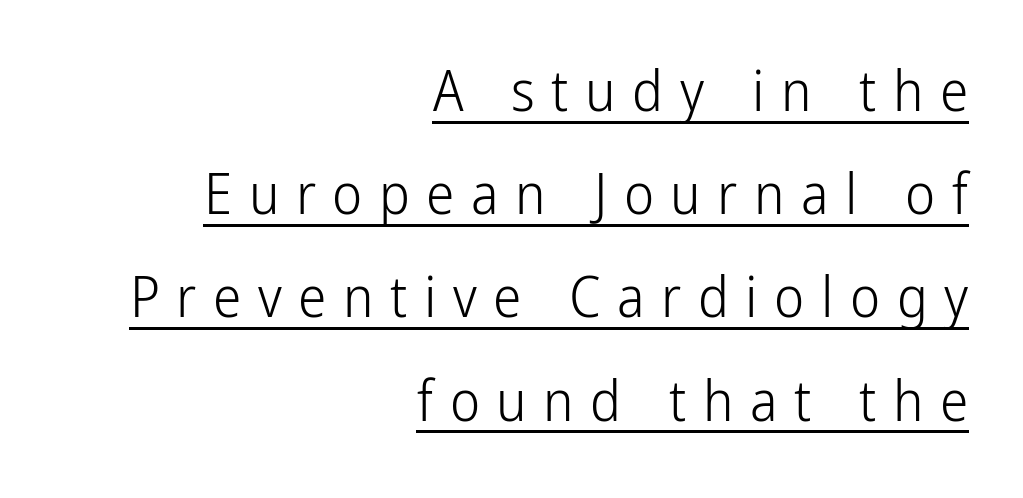
{"serif": "no", "italic": "no", "bold": "no", "weight": "light", "width": "condensed", "stroke_contrast": "low", "x_height": "medium", "monospaced": "no", "underline": "yes", "align": "right", "line_spacing_ratio": 1.81, "letter_spacing": "wide", "letter_spacing_em": 0.29, "glyph_px": 57}
